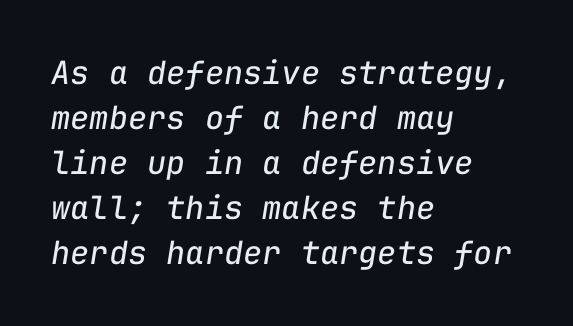
{"italic": "yes", "lean": "right", "slant_degrees": 9, "bold": "no", "weight": "regular", "width": "normal", "stroke_contrast": "low", "x_height": "medium", "monospaced": "yes", "underline": "no", "align": "left", "line_spacing": "normal", "line_spacing_ratio": 1.41, "letter_spacing": "normal", "letter_spacing_em": 0.0, "glyph_px": 32}
